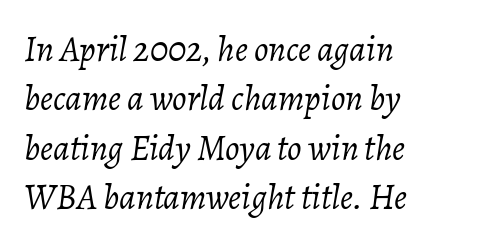
Do the characters align in a grid? No, the font is proportional. A bare baseline throughout the passage. There's an unmistakable incline to the writing here. One glance says typical: line gaps are just what's usual. Caption: standard tracking, unaltered.
